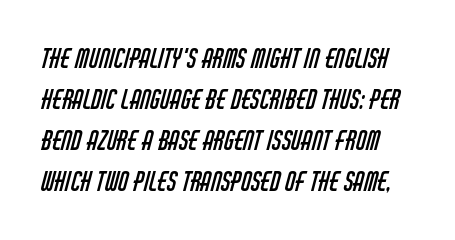
Q: Is the text bold? A: No.
Q: Is the text underlined? A: No.
Q: Is the spacing between letters normal or unusually wide? A: Normal.
Q: Is the spacing between lines tight, normal or loose? A: Normal.
